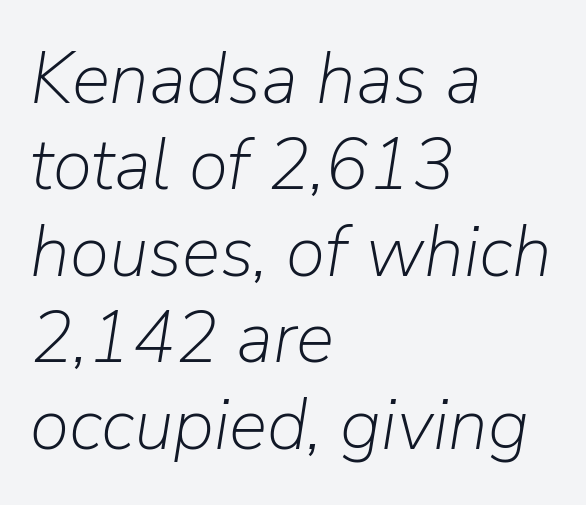
{"italic": "yes", "lean": "right", "slant_degrees": 9, "bold": "no", "weight": "light", "width": "normal", "stroke_contrast": "low", "x_height": "medium", "monospaced": "no", "underline": "no", "align": "left", "line_spacing_ratio": 1.2, "letter_spacing": "normal", "letter_spacing_em": 0.0, "glyph_px": 72}
